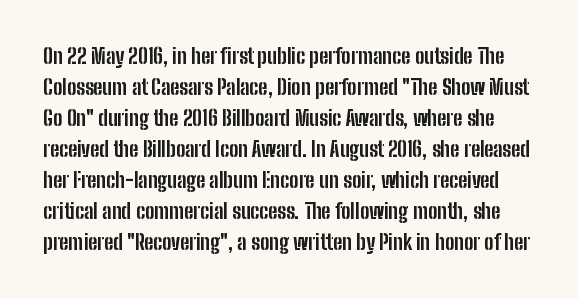
Each row of text sits above clean, open space. Designer's note — italics off, roman on. Letter spacing: default. Honestly, the row spacing looks completely unremarkable. Pretty heavy lettering here — definitely bold.
